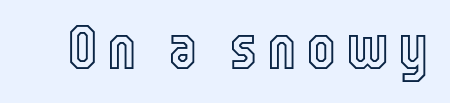
Q: Is the text italic (slanted)? A: No, it is upright.
Q: Is the text underlined? A: No.
Q: Width (condensed, normal, or wide)? A: Condensed.
Q: x-height? A: Medium.
Q: Monospaced? A: No.
